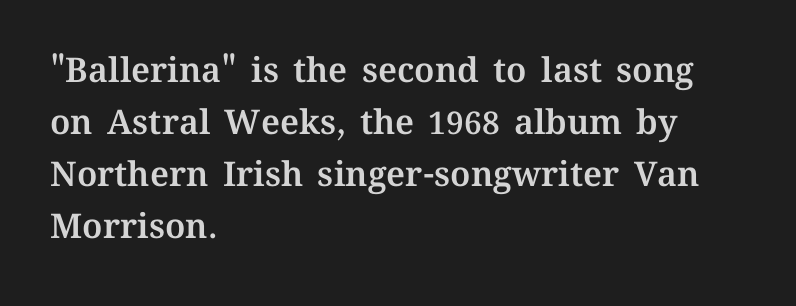
Note the varied advance widths — an 'i' is clearly narrower than an 'm'. Each line starts at the same left margin while the right side varies. Words float on clear page, feet unadorned. If you drew a line through each stem, it would be perfectly vertical. These lines keep a tight, regular rhythm from letter to letter. The space between consecutive lines is moderate.
